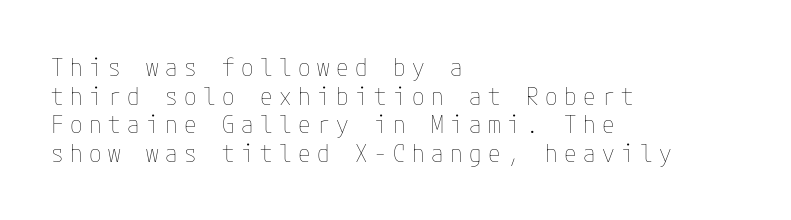
Stroke mass is kept to a normal reading level or below. A typesetter would mark this as roman, not italic. Observe the wide spacing: letters keep a clear distance from each other. Leading is clearly below the norm, producing a dense column. Underlining? Definitely not there.
